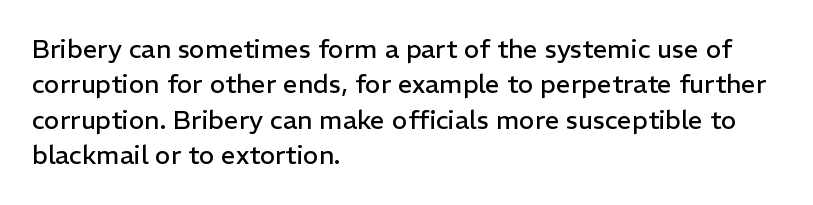
{"italic": "no", "bold": "no", "underline": "no", "align": "left", "line_spacing": "normal", "line_spacing_ratio": 1.36, "letter_spacing": "normal", "letter_spacing_em": 0.0, "glyph_px": 26}
